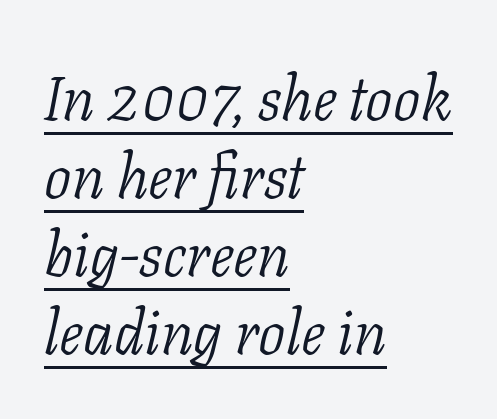
Spacing verdict: proportional, widths tailored to each character. Vertical spacing — default. Honestly, the underline is the first thing you notice here. The whole block is typeset with a tilt. Where is the straight margin? On the left. In terms of letterform style, serifs are clearly present.
